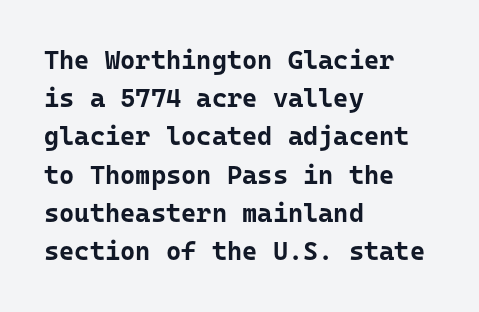
One glance says typical: line gaps are just what's usual. Students, note that the glyphs here touch the page at normal intervals. When letters stand straight like this, we call the style roman or upright. The string is rendered with underlining switched off. Casual observation: everything's shoved over to the left.
